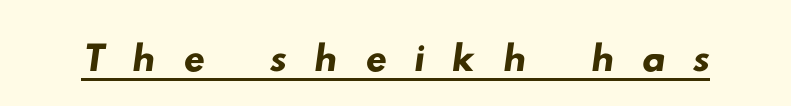
Q: Is the typeface a serif or a sans-serif typeface? A: Sans-serif.
Q: Is the text underlined? A: Yes.
Q: Is the spacing between letters normal or unusually wide? A: Unusually wide.
Q: Width (condensed, normal, or wide)? A: Wide.
Q: Stroke contrast? A: Low.
Q: x-height? A: Small.
Q: Monospaced? A: No.
